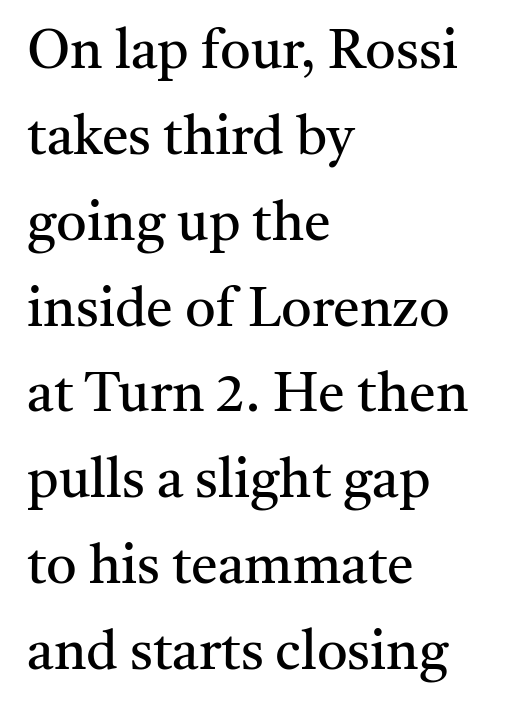
{"serif": "yes", "italic": "no", "bold": "no", "weight": "regular", "width": "normal", "stroke_contrast": "medium", "x_height": "medium", "monospaced": "no", "underline": "no", "align": "left", "line_spacing": "normal", "line_spacing_ratio": 1.59, "letter_spacing": "normal", "letter_spacing_em": 0.0, "glyph_px": 54}
